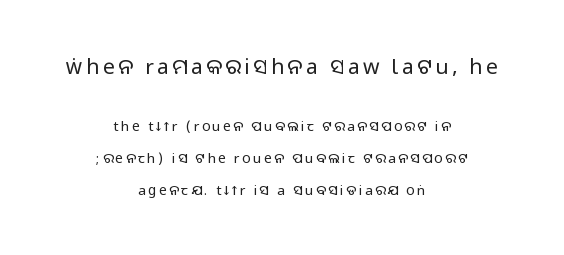
Note: larger setting up top, smaller setting below. The whitespace from short lines is split evenly between both sides. Horizontal bands of white between lines are thick stripes. Style check: upright. Underline: absent.
